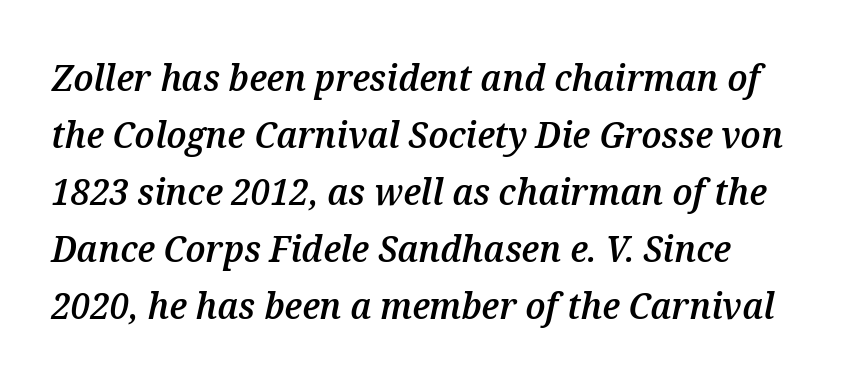
Q: Is the text bold? A: Semi-bold.
Q: Is the text italic (slanted)? A: Yes, it leans right by about 12 degrees.
Q: Is the text underlined? A: No.
Q: Is the spacing between letters normal or unusually wide? A: Normal.
Q: Is the spacing between lines tight, normal or loose? A: Normal.
Q: Width (condensed, normal, or wide)? A: Normal.
Q: Stroke contrast? A: Medium.
Q: x-height? A: Medium.
Q: Monospaced? A: No.
